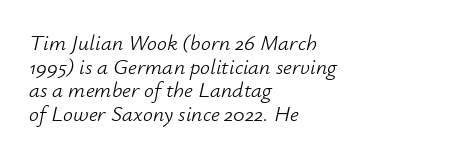
{"italic": "yes", "lean": "right", "slant_degrees": 12, "bold": "no", "underline": "no", "align": "left", "line_spacing": "tight", "line_spacing_ratio": 1.07, "letter_spacing": "normal", "letter_spacing_em": 0.0, "glyph_px": 22}
